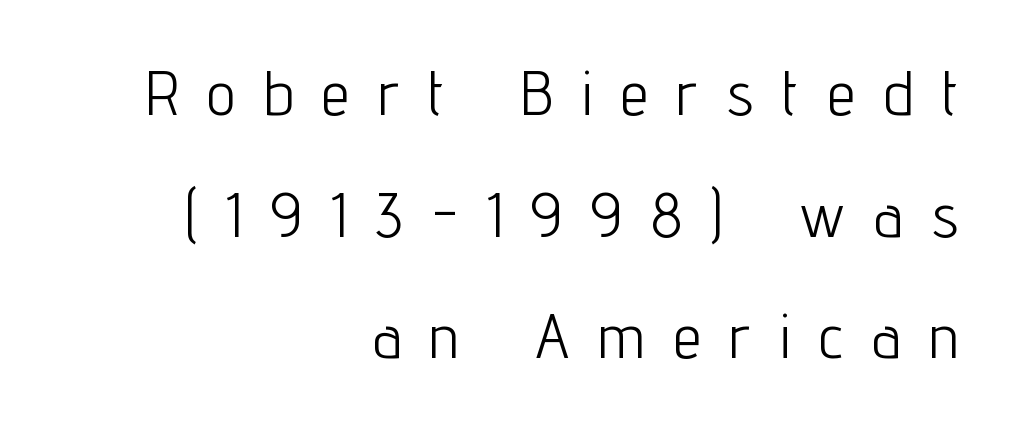
Q: Is the text bold? A: No.
Q: Is the text italic (slanted)? A: No, it is upright.
Q: Is the typeface a serif or a sans-serif typeface? A: Sans-serif.
Q: Is the text underlined? A: No.
Q: How is the paragraph aligned? A: Right-aligned.
Q: Is the spacing between letters normal or unusually wide? A: Unusually wide.
Q: Is the spacing between lines tight, normal or loose? A: Loose.
Q: Width (condensed, normal, or wide)? A: Condensed.
Q: Stroke contrast? A: Low.
Q: x-height? A: Medium.
Q: Monospaced? A: No.
